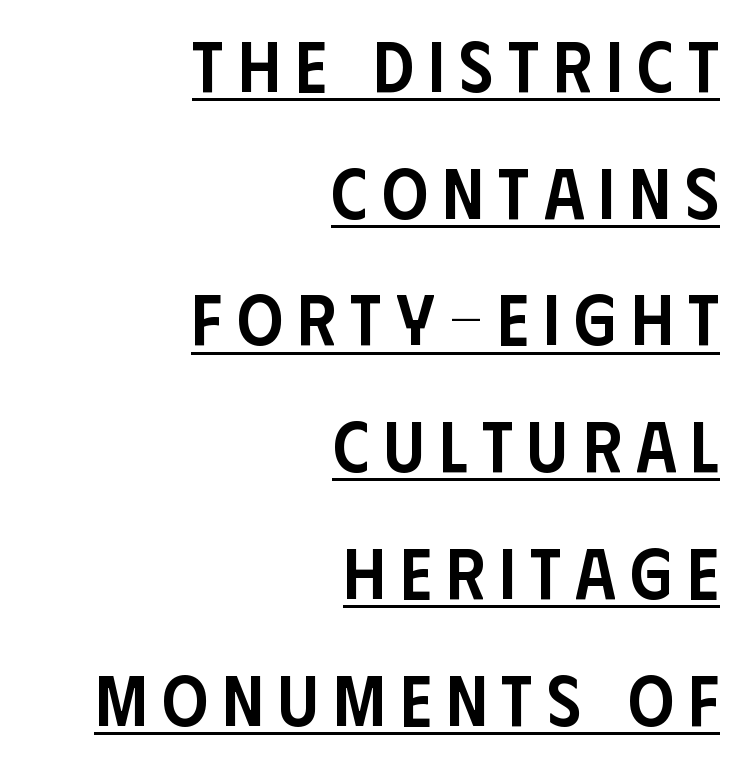
{"serif": "no", "italic": "no", "bold": "semi", "weight": "semibold", "width": "condensed", "stroke_contrast": "low", "x_height": "large", "monospaced": "no", "underline": "yes", "align": "right", "line_spacing_ratio": 1.76, "letter_spacing": "wide", "letter_spacing_em": 0.2, "glyph_px": 72}
